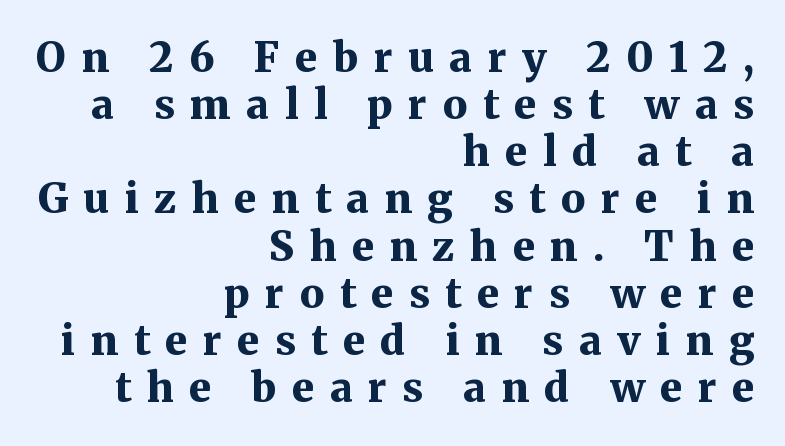
Its strokes are broad and dark, the hallmark of bold type. This is serif lettering, the kind often seen in printed books. Every character sits straight up, as roman type does. Character widths vary here, with narrow letters taking less room than wide ones. The rendering anchors every line to the right-hand side.
